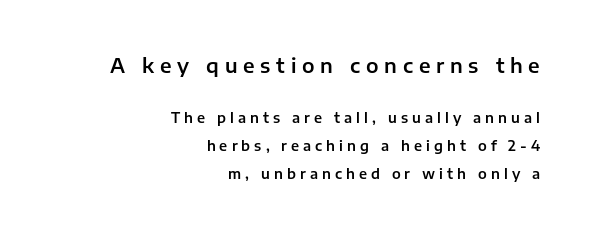
The image shows 20 px text type, upright; set right-aligned, loose line spacing (2.0x), unusually wide letter spacing (+0.29 em), not underlined; the first (top) block is 1.43x larger.
